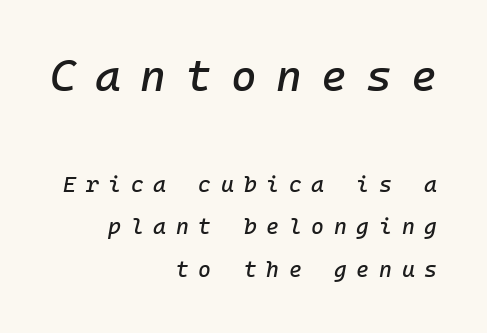
The image shows 44 px text type, italic (leaning right), monospaced; set right-aligned, loose line spacing (1.94x), unusually wide letter spacing (+0.44 em), not underlined; the first (top) block is 2.0x larger; low stroke contrast and a medium x-height.
